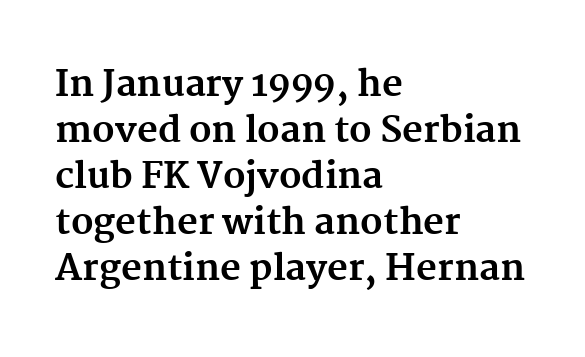
Thick stems and heavy bowls — unmistakably bold. Vertical strokes here are truly vertical. The ragged edge is on the right, which tells us the setting is flush left. The letters advance in unequal steps, a hallmark of proportional type. The characters display serif detailing at their extremities. Short note: letters normally spaced.
